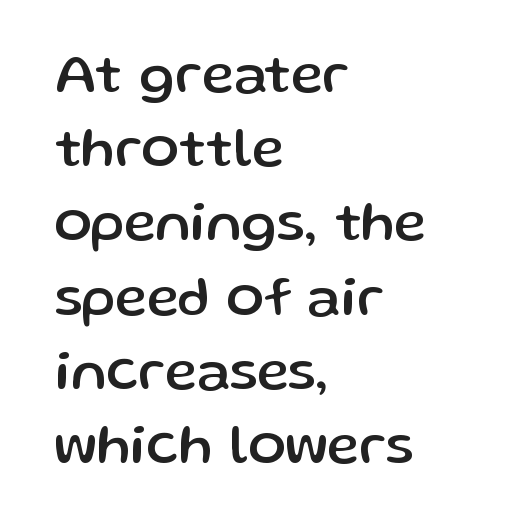
Q: Is the text italic (slanted)? A: No, it is upright.
Q: Is the typeface a serif or a sans-serif typeface? A: Sans-serif.
Q: Is the text underlined? A: No.
Q: How is the paragraph aligned? A: Left-aligned.
Q: Is the spacing between letters normal or unusually wide? A: Normal.
Q: Is the spacing between lines tight, normal or loose? A: Normal.
Q: Width (condensed, normal, or wide)? A: Normal.
Q: Stroke contrast? A: Low.
Q: x-height? A: Medium.
Q: Monospaced? A: No.
